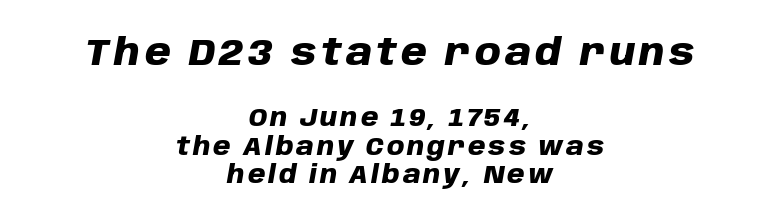
Neither beginnings nor endings align; midpoints do. Interline gaps are noticeably narrow in this sample. Descender tails drop into unmarked territory. The designer gave the opening block more size than the closing block. An italicized treatment has been applied to the whole sample. Its strokes are broad and dark, the hallmark of bold type.
